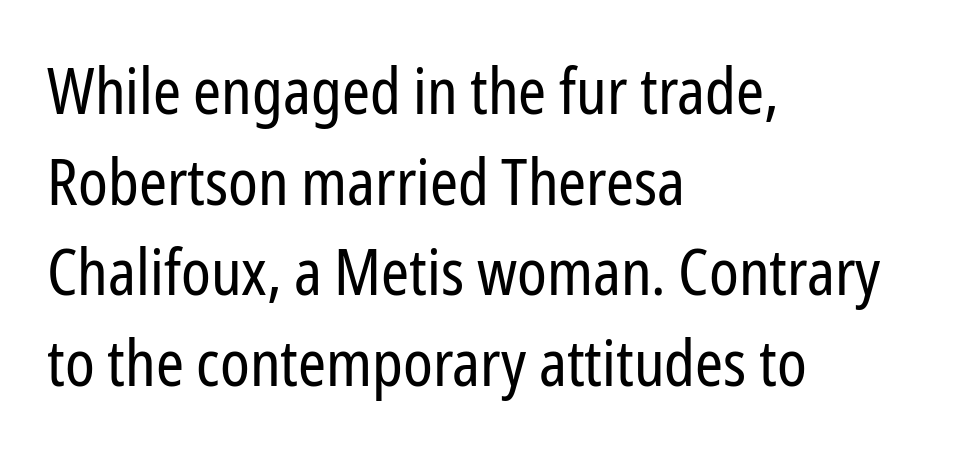
Q: Is the text bold? A: No.
Q: Is the text italic (slanted)? A: No, it is upright.
Q: Is the typeface a serif or a sans-serif typeface? A: Sans-serif.
Q: Is the text underlined? A: No.
Q: How is the paragraph aligned? A: Left-aligned.
Q: Is the spacing between letters normal or unusually wide? A: Normal.
Q: Is the spacing between lines tight, normal or loose? A: Normal.
Q: Width (condensed, normal, or wide)? A: Condensed.
Q: Stroke contrast? A: Low.
Q: x-height? A: Medium.
Q: Monospaced? A: No.
